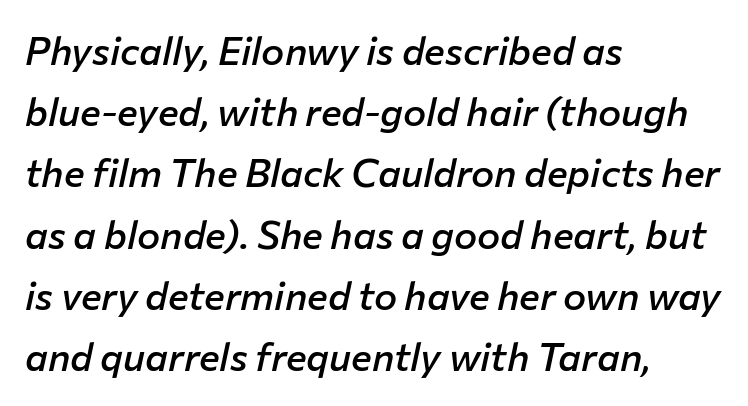
Students, note that the glyphs here touch the page at normal intervals. Caption: multi-line text, flush left, ragged right. The block of text has a typical density, with ordinary space between rows. Here the designer chose a conventional face with non-uniform glyph widths. The sample has been set in demibold, a notch under bold.
